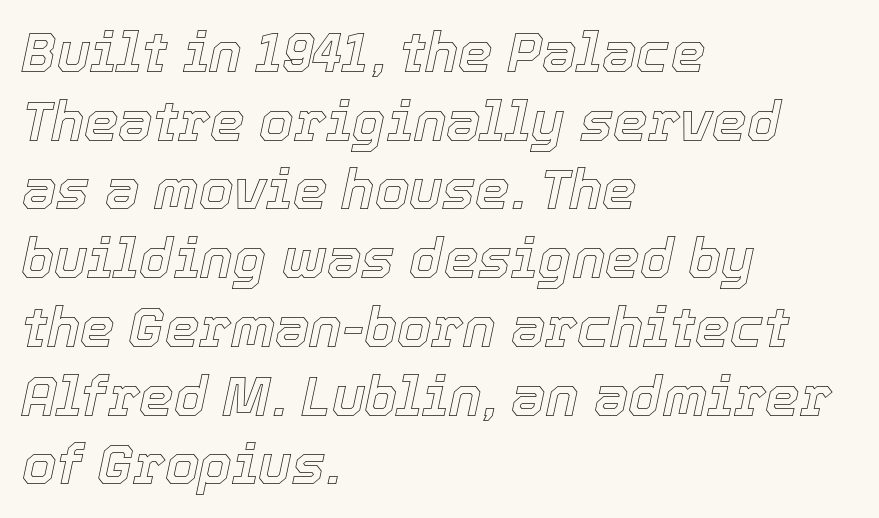
Q: Is the text italic (slanted)? A: Yes, it leans right by about 12 degrees.
Q: Is the text underlined? A: No.
Q: How is the paragraph aligned? A: Left-aligned.
Q: Is the spacing between letters normal or unusually wide? A: Normal.
Q: Is the spacing between lines tight, normal or loose? A: Normal.
Q: Width (condensed, normal, or wide)? A: Normal.
Q: x-height? A: Medium.
Q: Monospaced? A: No.
